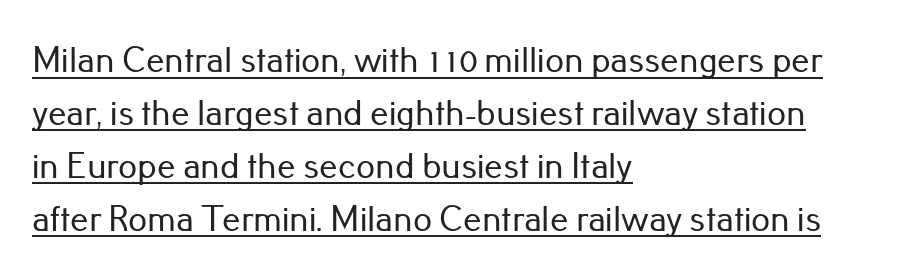
If you measured baseline to baseline, you'd find a middling distance. Varying glyph widths throughout — classic text-font behaviour. Glance below the letters and you will spot a drawn line. The type family on display is of the sans-serif kind. Line beginnings align vertically; line endings do not.
